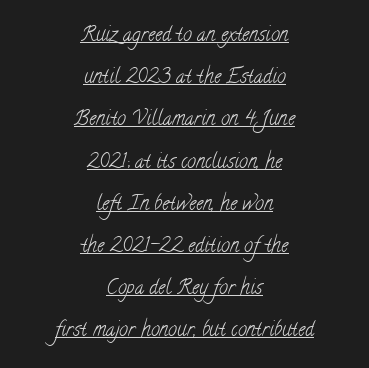
The image shows 20 px text type; set centered, loose line spacing (2.11x), normal letter spacing, underlined.
